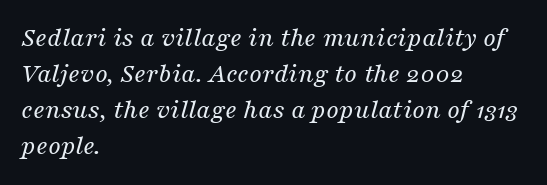
Q: Is the text bold? A: No.
Q: Is the text italic (slanted)? A: Yes, it leans right by about 16 degrees.
Q: Is the typeface a serif or a sans-serif typeface? A: Serif.
Q: Is the text underlined? A: No.
Q: How is the paragraph aligned? A: Left-aligned.
Q: Is the spacing between letters normal or unusually wide? A: Normal.
Q: Is the spacing between lines tight, normal or loose? A: Normal.
Q: Width (condensed, normal, or wide)? A: Normal.
Q: Stroke contrast? A: Medium.
Q: x-height? A: Medium.
Q: Monospaced? A: No.
